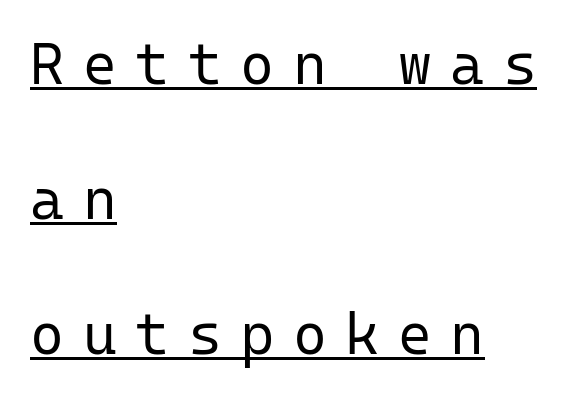
{"serif": "no", "italic": "no", "bold": "no", "weight": "regular", "width": "normal", "stroke_contrast": "low", "x_height": "medium", "monospaced": "yes", "underline": "yes", "align": "left", "line_spacing": "loose", "line_spacing_ratio": 2.33, "letter_spacing": "wide", "letter_spacing_em": 0.32, "glyph_px": 58}
